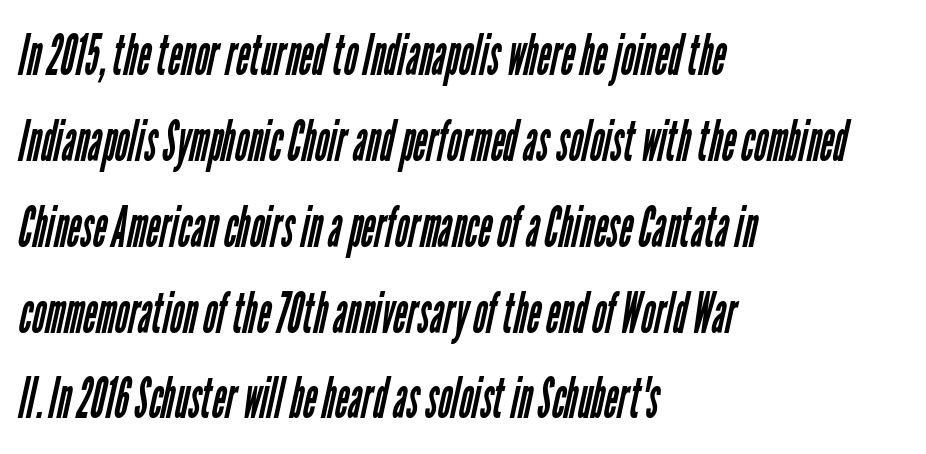
{"serif": "no", "bold": "no", "weight": "regular", "width": "condensed", "stroke_contrast": "low", "x_height": "medium", "monospaced": "no", "underline": "no", "align": "left", "line_spacing": "normal", "line_spacing_ratio": 1.48, "letter_spacing": "normal", "letter_spacing_em": 0.0, "glyph_px": 58}
